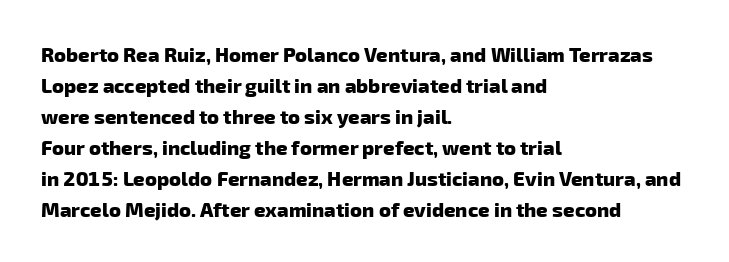
{"bold": "yes", "underline": "no", "align": "left", "line_spacing": "normal", "line_spacing_ratio": 1.55, "letter_spacing": "normal", "letter_spacing_em": 0.0, "glyph_px": 20}
